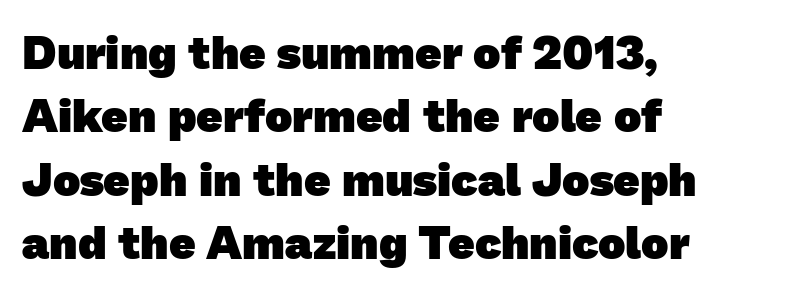
{"serif": "no", "bold": "yes", "weight": "heavy", "width": "normal", "stroke_contrast": "low", "x_height": "medium", "monospaced": "no", "underline": "no", "align": "left", "line_spacing": "normal", "line_spacing_ratio": 1.38, "letter_spacing": "normal", "letter_spacing_em": 0.0, "glyph_px": 46}
